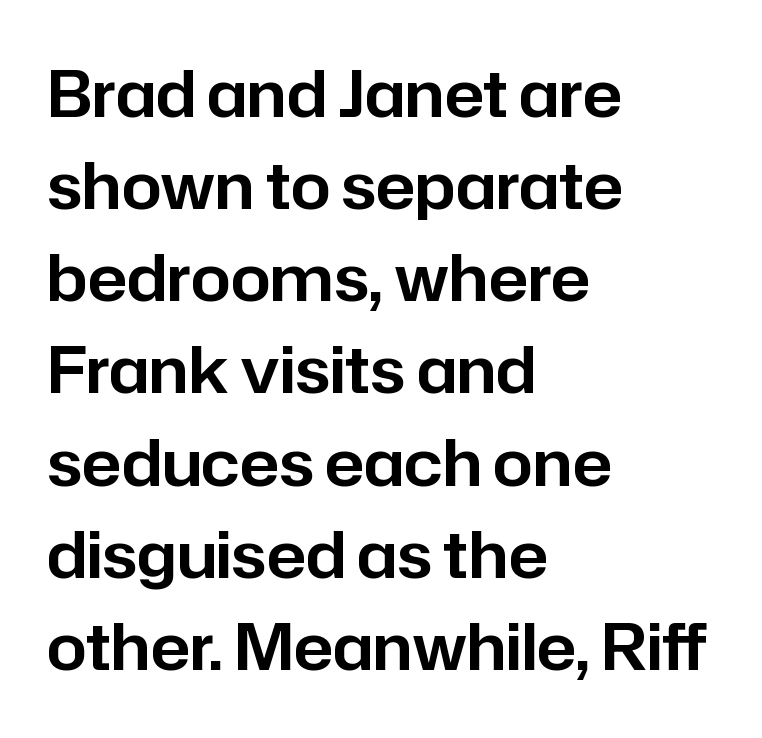
No feet cap the strokes, marking this as sans-serif type. The passage is arranged the way most books set body copy — flush left. You could not count columns in this text — the font is proportionally spaced. The typography opts for an upright posture over an oblique one. The line texture is even and compact thanks to regular tracking.
